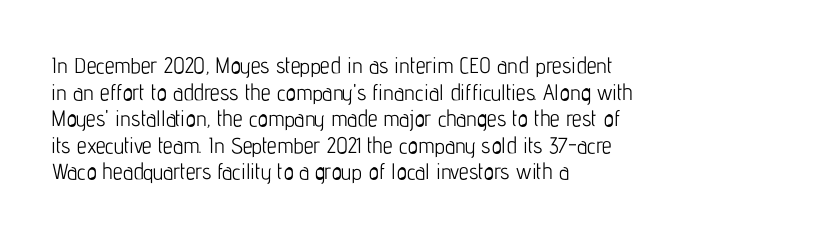
{"italic": "no", "bold": "no", "underline": "no", "align": "left", "line_spacing_ratio": 1.21, "letter_spacing": "normal", "letter_spacing_em": 0.0, "glyph_px": 22}
